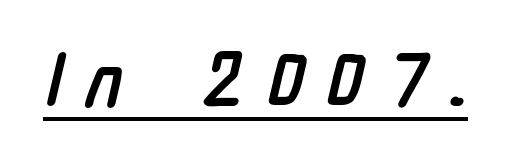
{"serif": "no", "bold": "yes", "weight": "semibold", "width": "condensed", "stroke_contrast": "low", "x_height": "medium", "monospaced": "no", "underline": "yes", "letter_spacing": "wide", "letter_spacing_em": 0.29, "glyph_px": 77}
